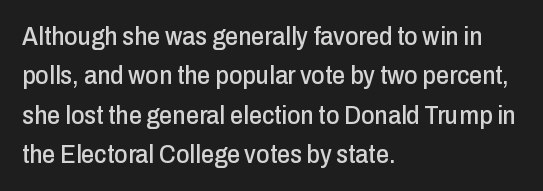
Q: Is the text italic (slanted)? A: No, it is upright.
Q: Is the text underlined? A: No.
Q: How is the paragraph aligned? A: Left-aligned.
Q: Is the spacing between letters normal or unusually wide? A: Normal.
Q: Is the spacing between lines tight, normal or loose? A: Normal.
